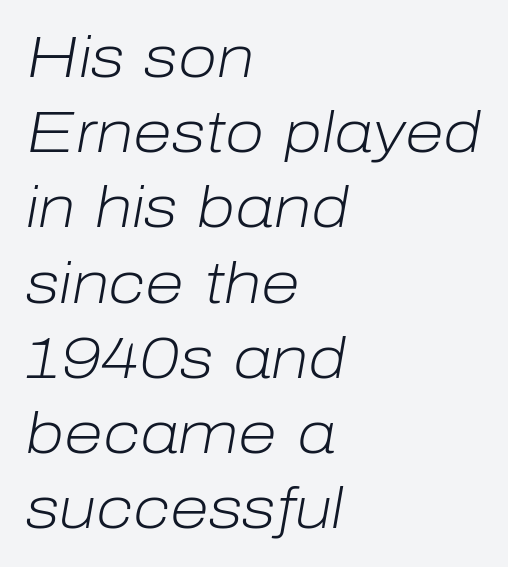
{"italic": "yes", "lean": "right", "slant_degrees": 10, "bold": "no", "weight": "light", "width": "normal", "stroke_contrast": "low", "x_height": "medium", "monospaced": "no", "underline": "no", "align": "left", "line_spacing": "normal", "line_spacing_ratio": 1.32, "letter_spacing": "normal", "letter_spacing_em": 0.0, "glyph_px": 57}
